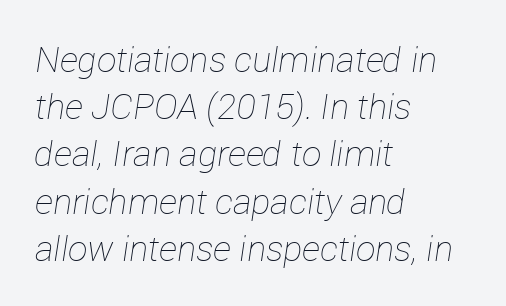
Words appear dense and cohesive because spacing is normal. Character widths vary here, with narrow letters taking less room than wide ones. Notice how the stems are inclined rather than vertical — that's the hallmark of italics. The line-height multiplier appears to be the usual default.
